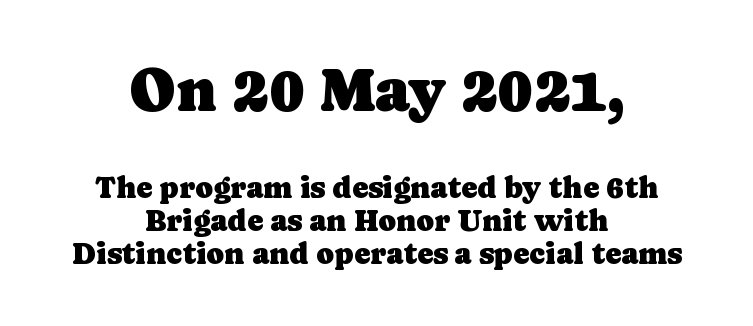
The image shows 61 px serif type, upright; set centered, tight line spacing (1.09x), normal letter spacing, not underlined; the first (top) block is 2.03x larger; low stroke contrast and a medium x-height.
